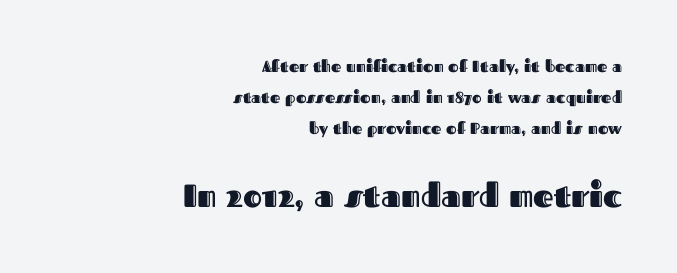
Q: Is the text italic (slanted)? A: No, it is upright.
Q: Is the text underlined? A: No.
Q: How is the paragraph aligned? A: Right-aligned.
Q: Is the spacing between letters normal or unusually wide? A: Normal.
Q: Is the spacing between lines tight, normal or loose? A: Loose.
Q: Which block of text is set in a larger size, the first (top) or the second (bottom)? A: The second (bottom) one.
Q: Width (condensed, normal, or wide)? A: Normal.
Q: x-height? A: Medium.
Q: Monospaced? A: No.
